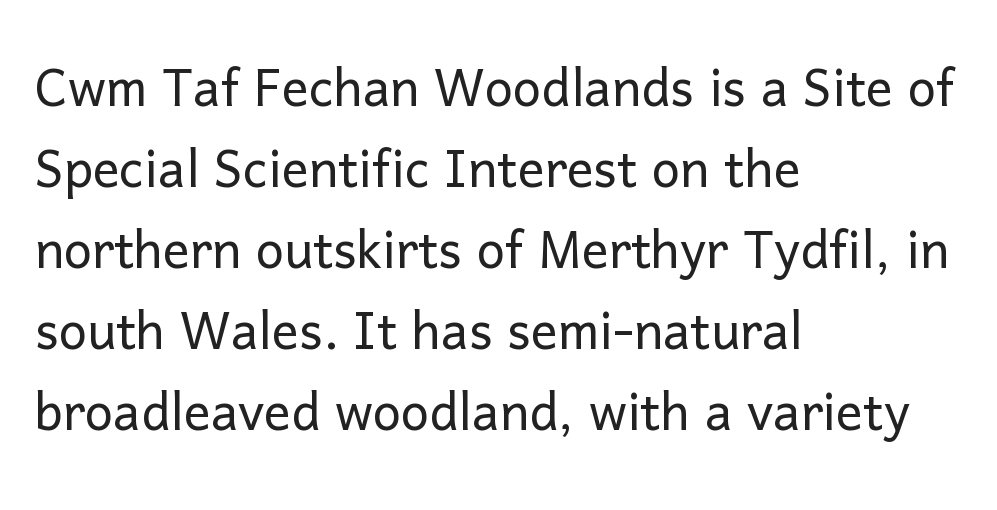
Q: Is the text bold? A: No.
Q: Is the text italic (slanted)? A: No, it is upright.
Q: Is the typeface a serif or a sans-serif typeface? A: Sans-serif.
Q: Is the text underlined? A: No.
Q: How is the paragraph aligned? A: Left-aligned.
Q: Is the spacing between letters normal or unusually wide? A: Normal.
Q: Width (condensed, normal, or wide)? A: Normal.
Q: Stroke contrast? A: Low.
Q: x-height? A: Medium.
Q: Monospaced? A: No.
